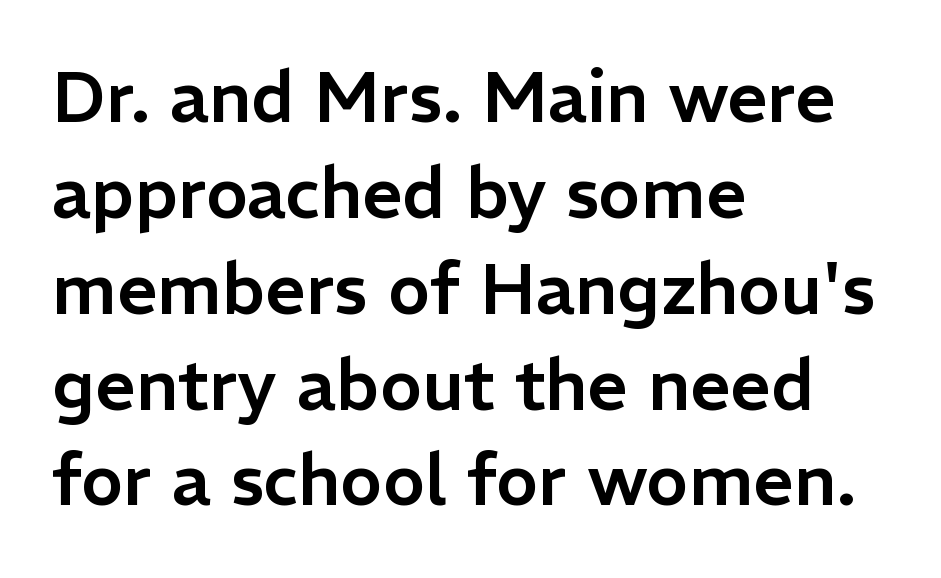
Q: Is the text italic (slanted)? A: No, it is upright.
Q: Is the typeface a serif or a sans-serif typeface? A: Sans-serif.
Q: Is the text underlined? A: No.
Q: How is the paragraph aligned? A: Left-aligned.
Q: Is the spacing between letters normal or unusually wide? A: Normal.
Q: Is the spacing between lines tight, normal or loose? A: Normal.
Q: Width (condensed, normal, or wide)? A: Normal.
Q: Stroke contrast? A: Low.
Q: x-height? A: Medium.
Q: Monospaced? A: No.
